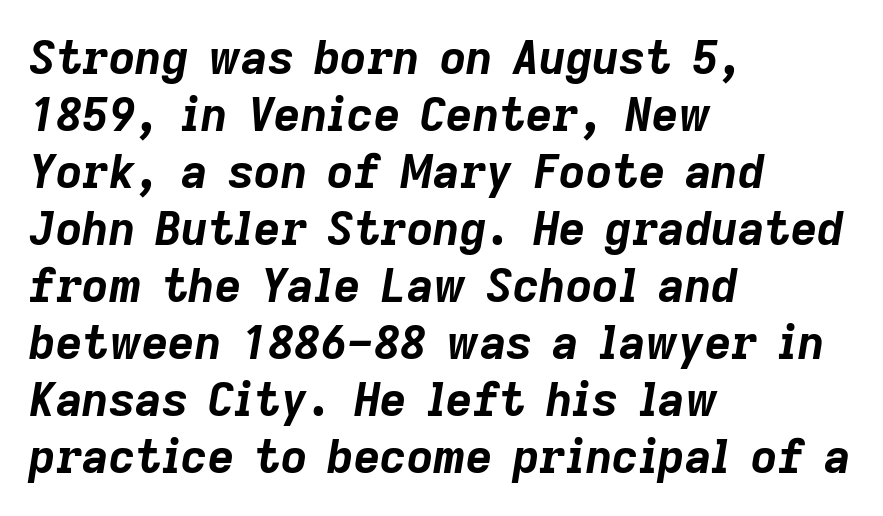
Q: Is the text bold? A: Yes.
Q: Is the text italic (slanted)? A: Yes, it leans right by about 9 degrees.
Q: Is the text underlined? A: No.
Q: How is the paragraph aligned? A: Left-aligned.
Q: Is the spacing between letters normal or unusually wide? A: Normal.
Q: Width (condensed, normal, or wide)? A: Normal.
Q: Stroke contrast? A: Low.
Q: x-height? A: Medium.
Q: Monospaced? A: No.
